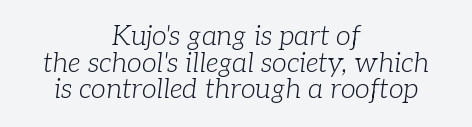
The image shows 27 px text type, italic (leaning right); set centered, tight line spacing (0.99x), normal letter spacing, not underlined.
